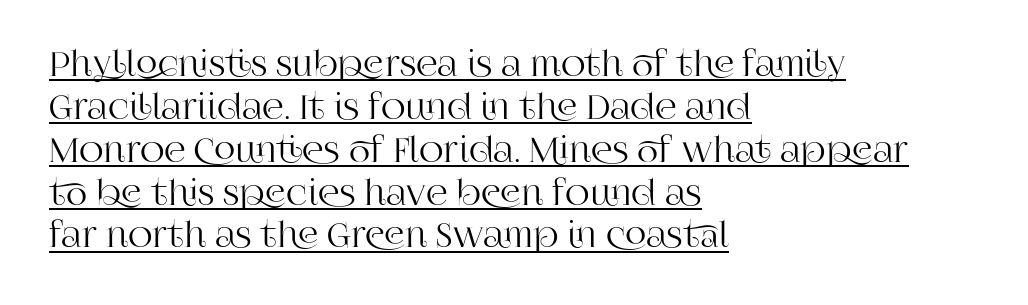
The image shows 34 px serif type, upright; set left-aligned, normal line spacing (1.26x), normal letter spacing, underlined; high stroke contrast and a large x-height.
